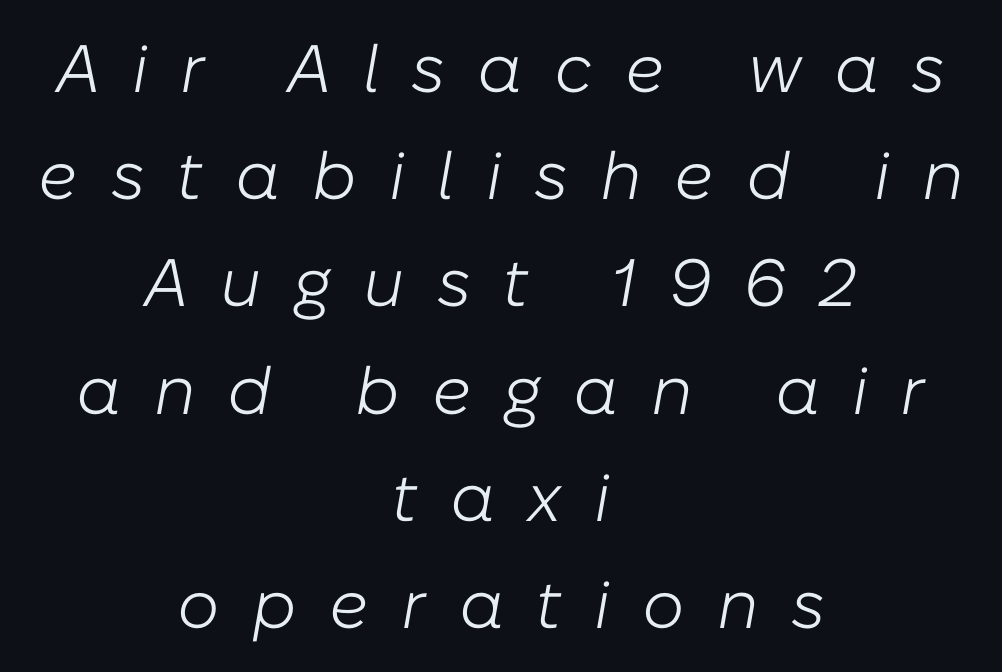
The image shows 67 px light type, italic (leaning right); set centered, normal line spacing (1.6x), unusually wide letter spacing (+0.48 em), not underlined; low stroke contrast and a medium x-height.
